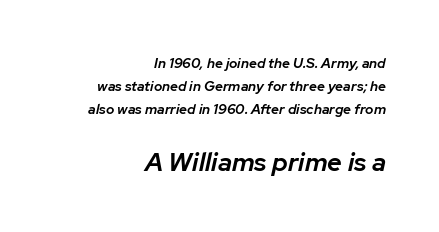
Q: Is the text bold? A: Semi-bold.
Q: Is the text italic (slanted)? A: Yes, it leans right by about 12 degrees.
Q: Is the text underlined? A: No.
Q: How is the paragraph aligned? A: Right-aligned.
Q: Is the spacing between letters normal or unusually wide? A: Normal.
Q: Is the spacing between lines tight, normal or loose? A: Normal.
Q: Which block of text is set in a larger size, the first (top) or the second (bottom)? A: The second (bottom) one.
